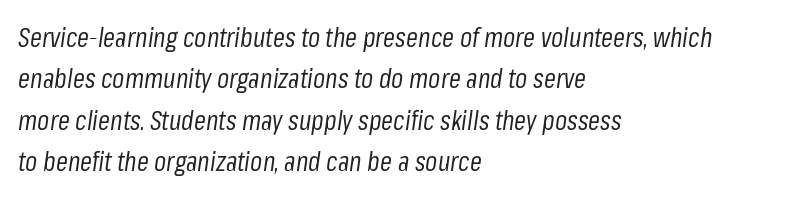
The image shows 27 px text type, italic (leaning right); set left-aligned, normal line spacing (1.53x), normal letter spacing, not underlined.
